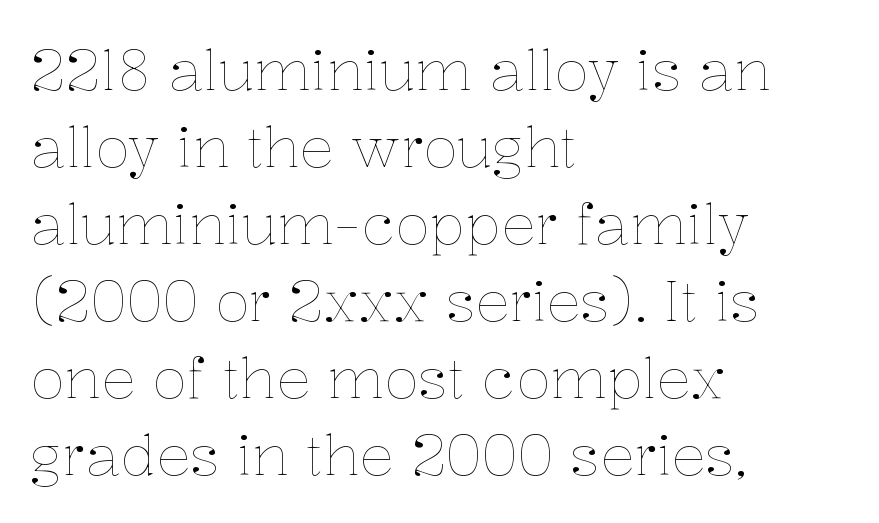
The image shows 57 px thin type, upright; set left-aligned, normal line spacing (1.35x), normal letter spacing, not underlined; low stroke contrast and a medium x-height.
